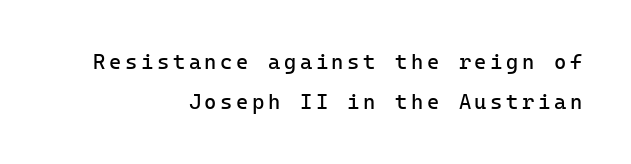
{"italic": "no", "bold": "no", "underline": "no", "align": "right", "line_spacing": "loose", "line_spacing_ratio": 1.91, "glyph_px": 21}
